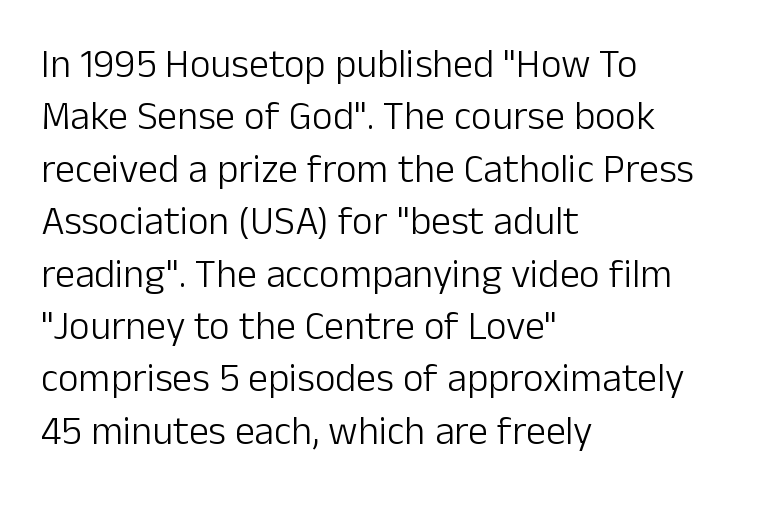
The image shows 40 px light sans-serif type, upright; set left-aligned, normal line spacing (1.31x), normal letter spacing, not underlined; low stroke contrast and a medium x-height.
